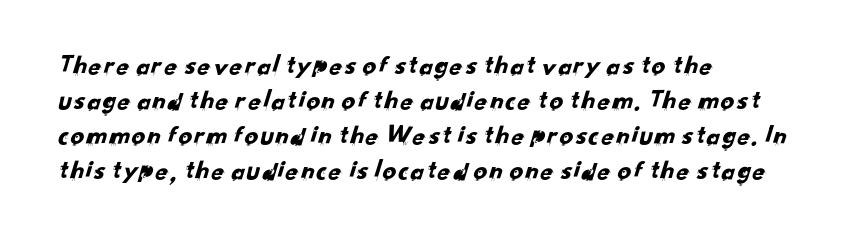
{"underline": "no", "align": "left", "line_spacing": "normal", "line_spacing_ratio": 1.3, "letter_spacing": "normal", "letter_spacing_em": 0.0, "glyph_px": 27}
